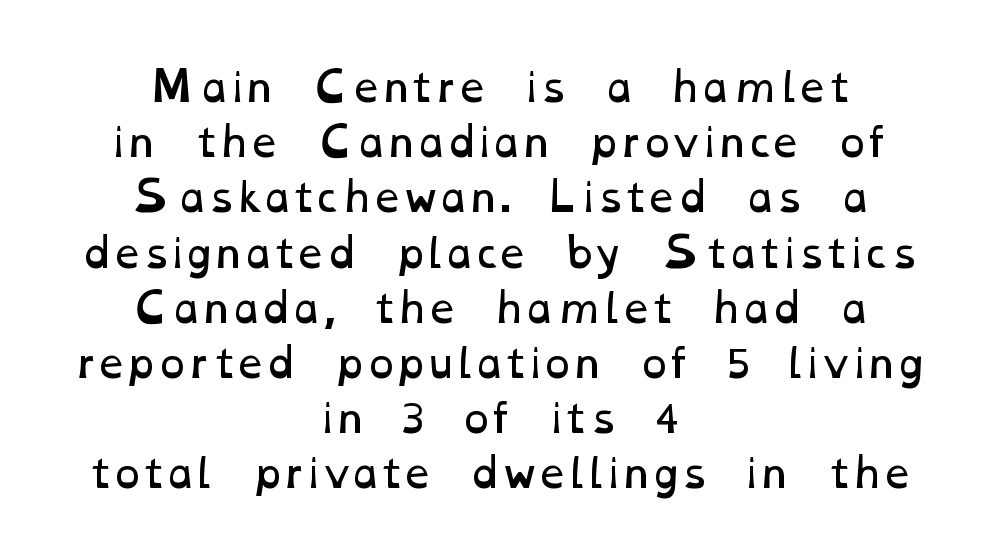
The image shows 40 px regular-weight, wide type; set centered, normal line spacing (1.38x), normal letter spacing, not underlined; low stroke contrast and a medium x-height.
